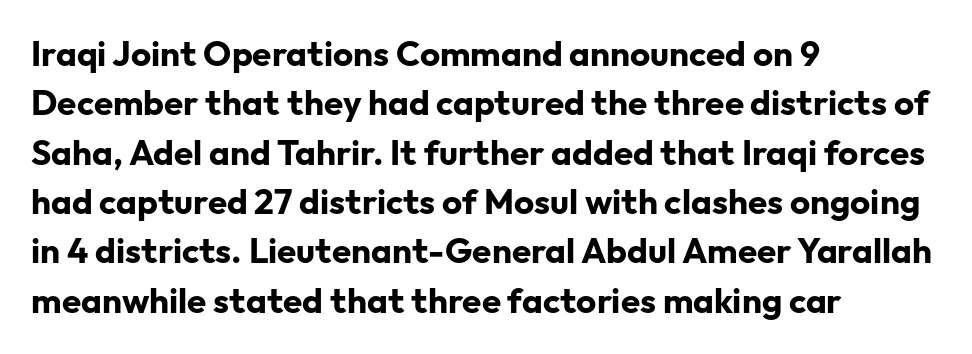
{"serif": "no", "italic": "no", "bold": "yes", "weight": "bold", "width": "normal", "stroke_contrast": "low", "x_height": "medium", "monospaced": "no", "underline": "no", "align": "left", "line_spacing": "normal", "line_spacing_ratio": 1.41, "letter_spacing": "normal", "letter_spacing_em": 0.0, "glyph_px": 35}
